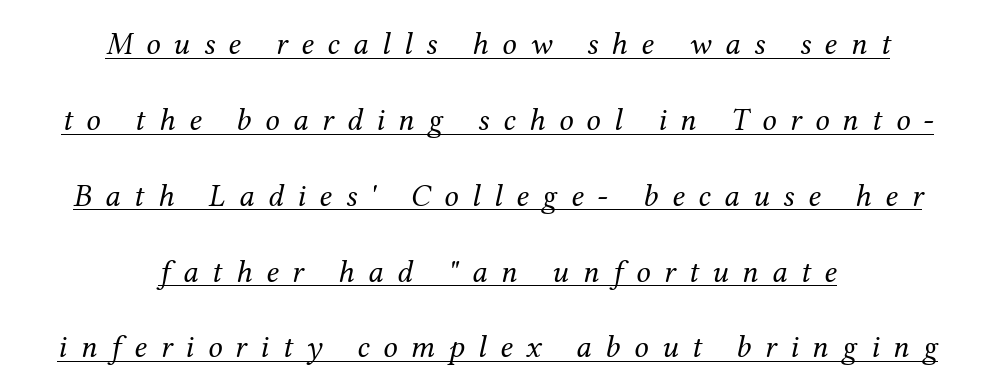
The image shows 32 px regular-weight serif type, italic (leaning right); set centered, loose line spacing (2.37x), unusually wide letter spacing (+0.42 em), underlined; medium stroke contrast and a medium x-height.
